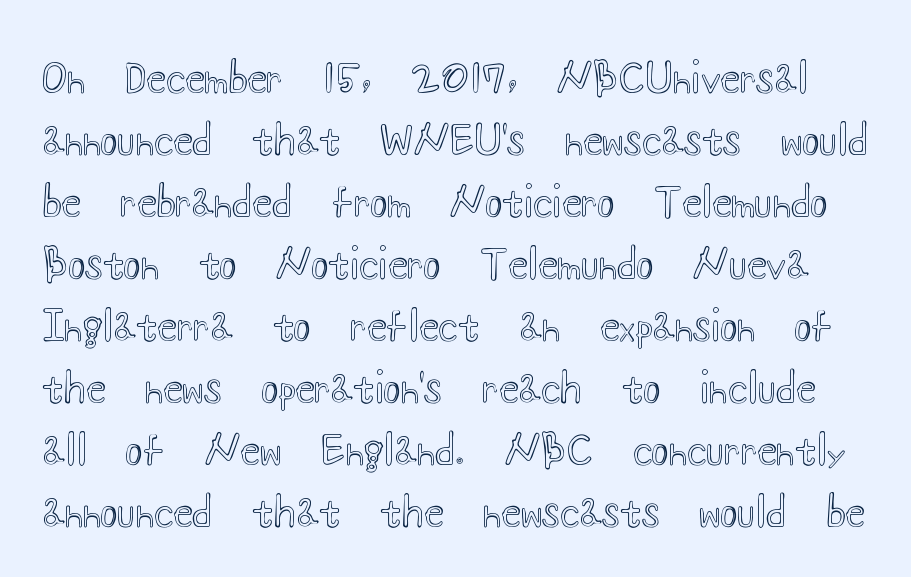
{"italic": "no", "width": "wide", "x_height": "small", "monospaced": "no", "underline": "no", "line_spacing": "normal", "line_spacing_ratio": 1.55, "letter_spacing": "normal", "letter_spacing_em": 0.0, "glyph_px": 40}
